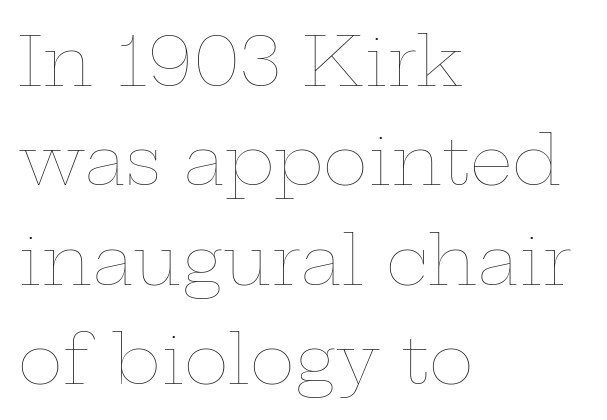
Q: Is the text bold? A: No.
Q: Is the text italic (slanted)? A: No, it is upright.
Q: Is the text underlined? A: No.
Q: How is the paragraph aligned? A: Left-aligned.
Q: Is the spacing between letters normal or unusually wide? A: Normal.
Q: Is the spacing between lines tight, normal or loose? A: Normal.
Q: Width (condensed, normal, or wide)? A: Wide.
Q: Stroke contrast? A: Low.
Q: x-height? A: Medium.
Q: Monospaced? A: No.
